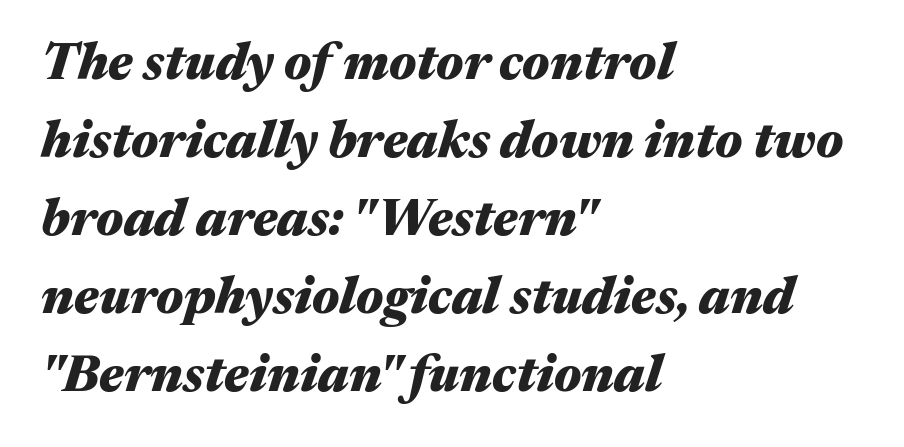
Reading down the column, the eye jumps a familiar distance to each next line. This rendering leaves character spacing at its baseline value. Each row of text sits above clean, open space. Character widths vary here, with narrow letters taking less room than wide ones. What weight is shown? A full bold with thick strokes. Slanted lettering throughout.
